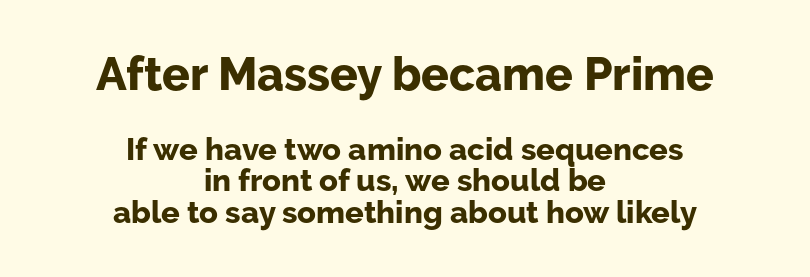
The image shows 46 px bold sans-serif type, upright; set centered, tight line spacing (1.02x), normal letter spacing, not underlined; the first (top) block is 1.48x larger; low stroke contrast and a medium x-height.
